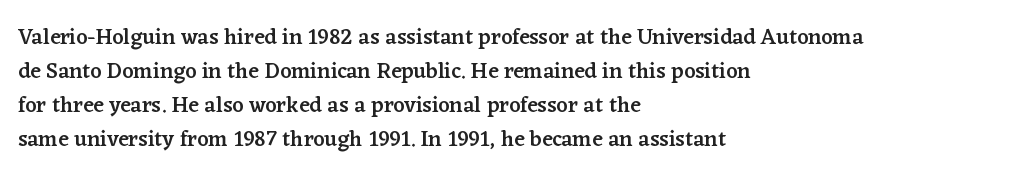
Q: Is the text bold? A: Semi-bold.
Q: Is the text italic (slanted)? A: No, it is upright.
Q: Is the text underlined? A: No.
Q: How is the paragraph aligned? A: Left-aligned.
Q: Is the spacing between letters normal or unusually wide? A: Normal.
Q: Is the spacing between lines tight, normal or loose? A: Normal.
